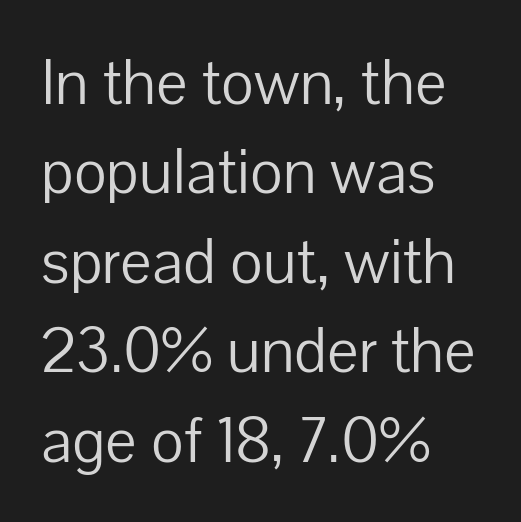
The image shows 63 px light sans-serif type, upright; set left-aligned, normal line spacing (1.42x), normal letter spacing, not underlined; low stroke contrast and a medium x-height.
